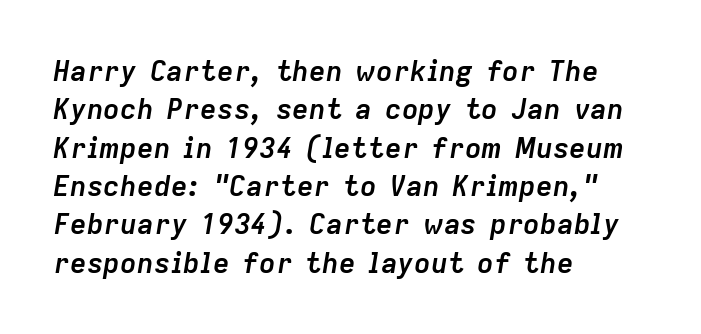
{"italic": "yes", "lean": "right", "slant_degrees": 9, "bold": "yes", "weight": "semibold", "width": "normal", "stroke_contrast": "low", "x_height": "medium", "monospaced": "no", "underline": "no", "align": "left", "line_spacing": "normal", "line_spacing_ratio": 1.37, "letter_spacing": "normal", "letter_spacing_em": 0.0, "glyph_px": 28}
